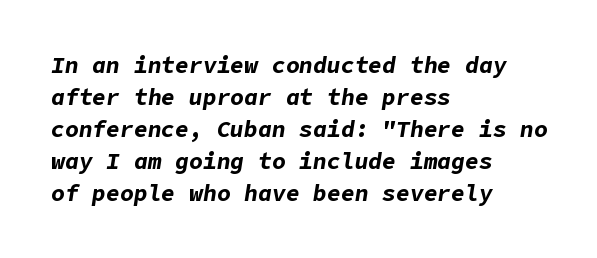
Q: Is the text bold? A: Yes.
Q: Is the text italic (slanted)? A: Yes, it leans right by about 9 degrees.
Q: Is the text underlined? A: No.
Q: How is the paragraph aligned? A: Left-aligned.
Q: Is the spacing between letters normal or unusually wide? A: Normal.
Q: Is the spacing between lines tight, normal or loose? A: Normal.
